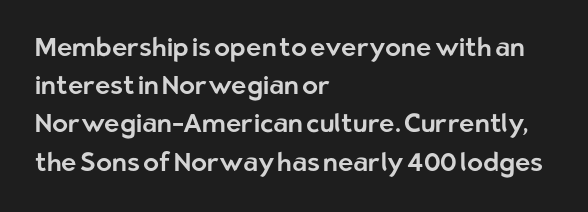
{"italic": "no", "underline": "no", "align": "left", "line_spacing": "normal", "line_spacing_ratio": 1.47, "letter_spacing": "normal", "letter_spacing_em": 0.0, "glyph_px": 26}
